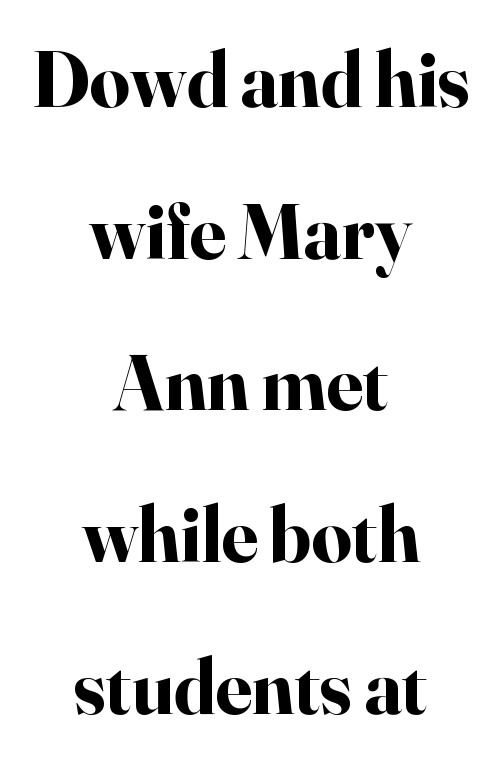
{"serif": "yes", "italic": "no", "bold": "yes", "weight": "bold", "width": "normal", "stroke_contrast": "high", "x_height": "small", "monospaced": "no", "underline": "no", "align": "center", "line_spacing": "loose", "line_spacing_ratio": 1.92, "letter_spacing": "normal", "letter_spacing_em": 0.0, "glyph_px": 79}
